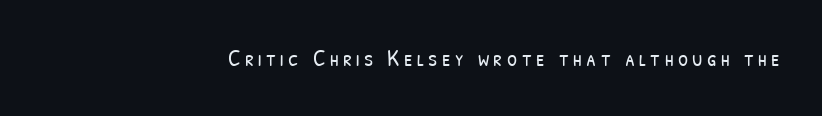
{"bold": "no", "underline": "no", "align": "right", "glyph_px": 23}
